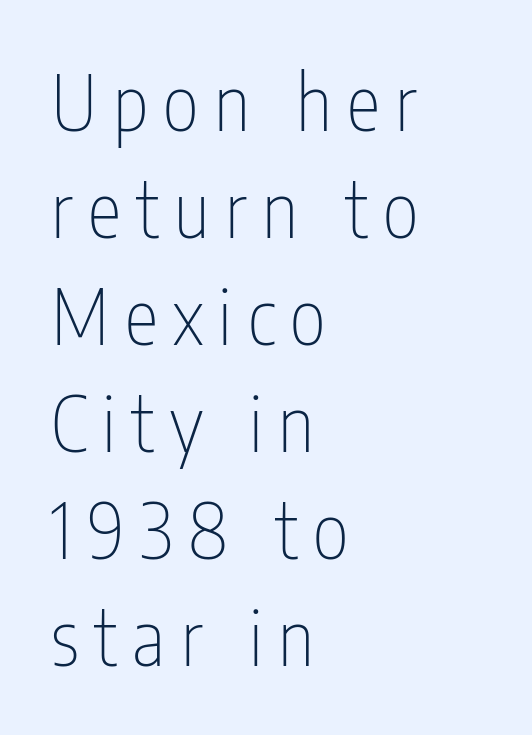
{"serif": "no", "italic": "no", "bold": "no", "weight": "thin", "width": "condensed", "stroke_contrast": "low", "x_height": "medium", "monospaced": "no", "underline": "no", "align": "left", "line_spacing": "normal", "line_spacing_ratio": 1.39, "letter_spacing": "wide", "letter_spacing_em": 0.2, "glyph_px": 77}
